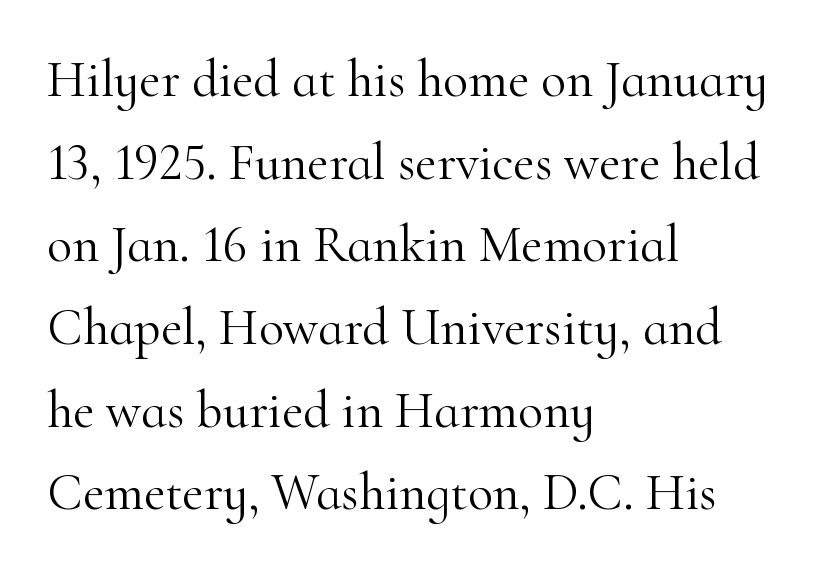
To sum up the face: it has serifs. Here the designer chose a conventional face with non-uniform glyph widths. Notice how descenders clear the ascenders below comfortably — that's standard leading. A classic flush-left, rag-right setting is used for this passage.
